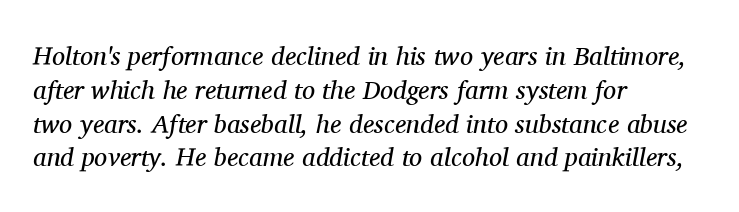
Q: Is the text bold? A: No.
Q: Is the text italic (slanted)? A: Yes, it leans right by about 11 degrees.
Q: Is the text underlined? A: No.
Q: How is the paragraph aligned? A: Left-aligned.
Q: Is the spacing between letters normal or unusually wide? A: Normal.
Q: Is the spacing between lines tight, normal or loose? A: Normal.
